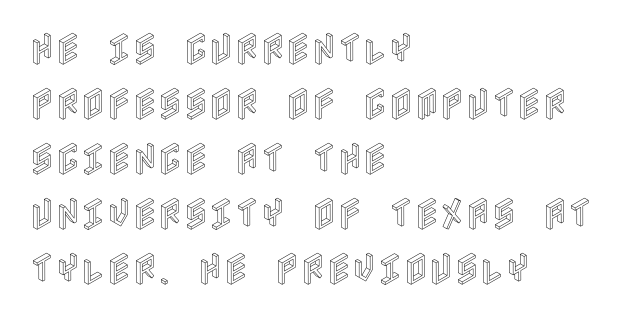
{"italic": "no", "width": "condensed", "x_height": "large", "underline": "no", "align": "left", "line_spacing": "normal", "line_spacing_ratio": 1.57, "letter_spacing": "normal", "letter_spacing_em": 0.0, "glyph_px": 35}
